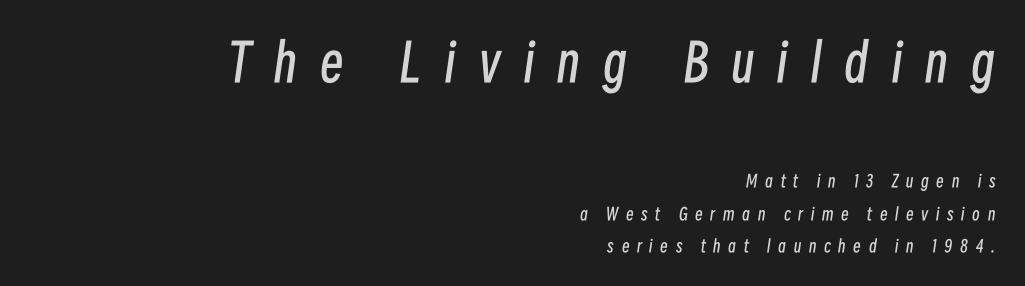
Q: Is the text bold? A: No.
Q: Is the text italic (slanted)? A: Yes, it leans right by about 8 degrees.
Q: Is the text underlined? A: No.
Q: How is the paragraph aligned? A: Right-aligned.
Q: Is the spacing between letters normal or unusually wide? A: Unusually wide.
Q: Is the spacing between lines tight, normal or loose? A: Loose.
Q: Which block of text is set in a larger size, the first (top) or the second (bottom)? A: The first (top) one.
Q: Width (condensed, normal, or wide)? A: Condensed.
Q: Stroke contrast? A: Low.
Q: x-height? A: Medium.
Q: Monospaced? A: No.
